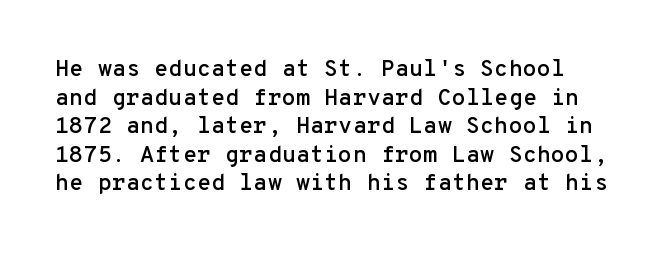
{"italic": "no", "underline": "no", "line_spacing_ratio": 1.24, "letter_spacing": "normal", "letter_spacing_em": 0.0, "glyph_px": 23}
